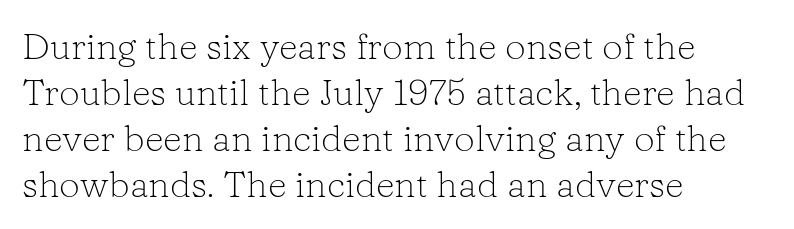
The image shows 37 px light serif type, upright; set left-aligned, line spacing 1.24x, normal letter spacing, not underlined; low stroke contrast and a medium x-height.
